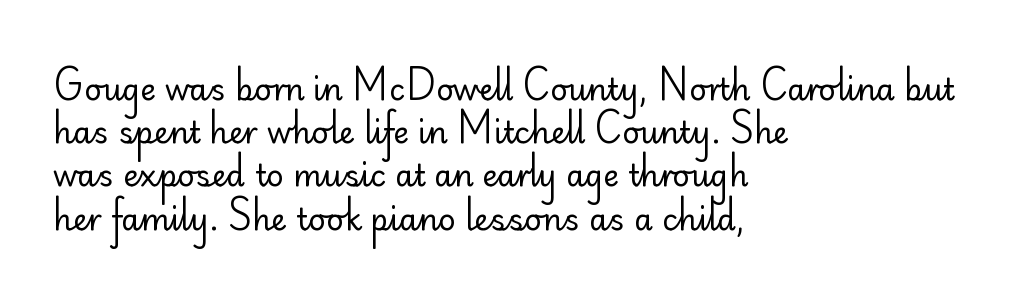
The space between consecutive lines is moderate. Think standard paragraph weight, or any step lighter than that. The typeface chosen for these lines omits serifs. The line texture is even and compact thanks to regular tracking. Typeset ragged right — the left edge is the straight one. Varying glyph widths throughout — classic text-font behaviour.
